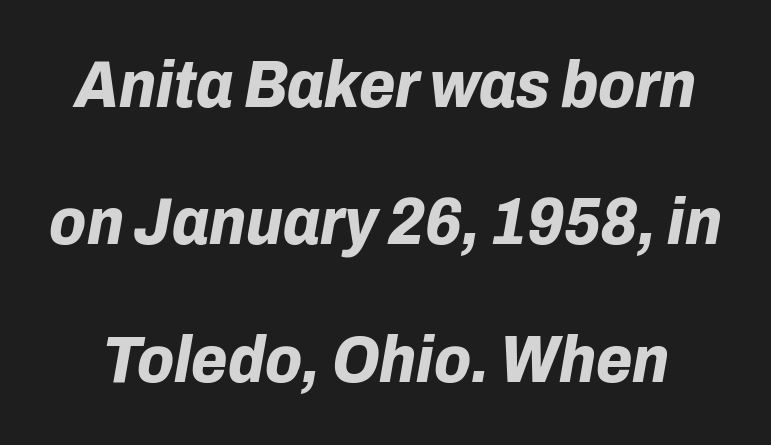
{"italic": "yes", "lean": "right", "slant_degrees": 10, "bold": "yes", "weight": "bold", "width": "normal", "stroke_contrast": "low", "x_height": "medium", "monospaced": "no", "underline": "no", "line_spacing": "loose", "line_spacing_ratio": 2.08, "letter_spacing": "normal", "letter_spacing_em": 0.0, "glyph_px": 66}
